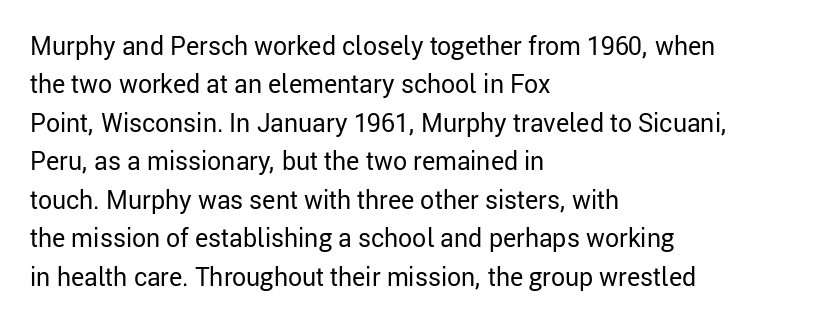
This sample uses an upright cut, with every glyph sitting square on the baseline. The string is rendered with underlining switched off. Tracking value appears to be zero — textbook default spacing. The lines in this sample share a left origin and differ only in where they stop. Vertical spacing — default.
